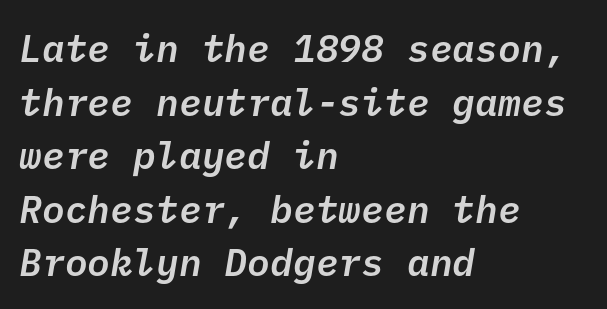
Q: Is the text bold? A: Semi-bold.
Q: Is the typeface a serif or a sans-serif typeface? A: Sans-serif.
Q: Is the text underlined? A: No.
Q: How is the paragraph aligned? A: Left-aligned.
Q: Is the spacing between letters normal or unusually wide? A: Normal.
Q: Is the spacing between lines tight, normal or loose? A: Normal.
Q: Width (condensed, normal, or wide)? A: Normal.
Q: Stroke contrast? A: Low.
Q: x-height? A: Medium.
